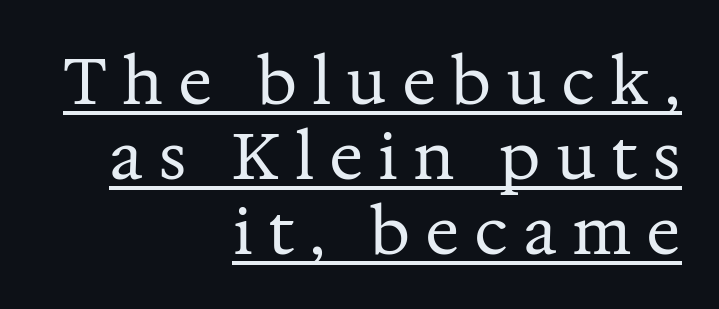
{"serif": "yes", "italic": "no", "bold": "no", "weight": "regular", "width": "normal", "stroke_contrast": "medium", "x_height": "medium", "monospaced": "no", "underline": "yes", "align": "right", "line_spacing_ratio": 1.17, "letter_spacing": "wide", "letter_spacing_em": 0.23, "glyph_px": 64}
